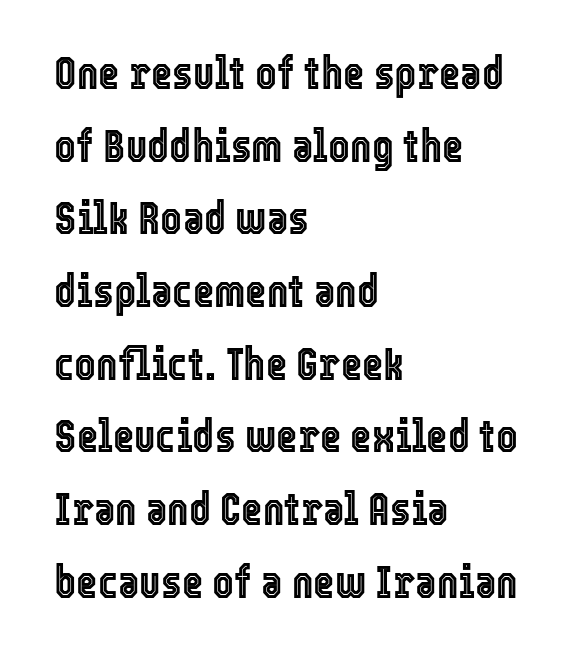
{"italic": "no", "width": "condensed", "x_height": "medium", "monospaced": "no", "underline": "no", "align": "left", "line_spacing": "normal", "line_spacing_ratio": 1.58, "letter_spacing": "normal", "letter_spacing_em": 0.0, "glyph_px": 46}
